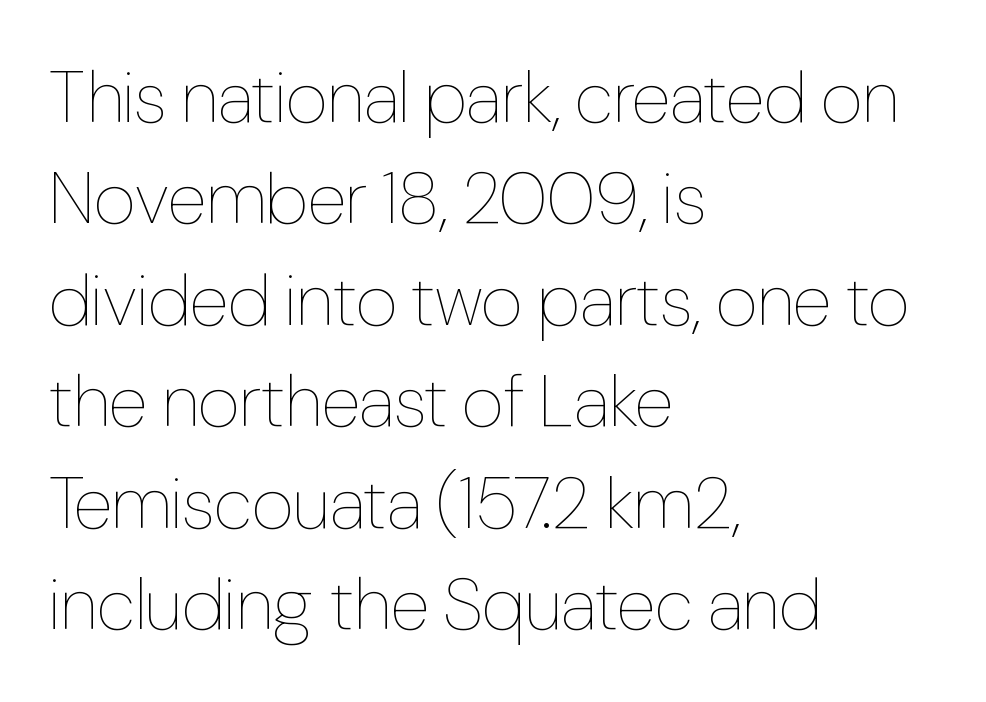
{"italic": "no", "bold": "no", "weight": "thin", "width": "condensed", "stroke_contrast": "low", "x_height": "medium", "monospaced": "no", "underline": "no", "align": "left", "line_spacing": "normal", "line_spacing_ratio": 1.39, "letter_spacing": "normal", "letter_spacing_em": 0.0, "glyph_px": 73}
